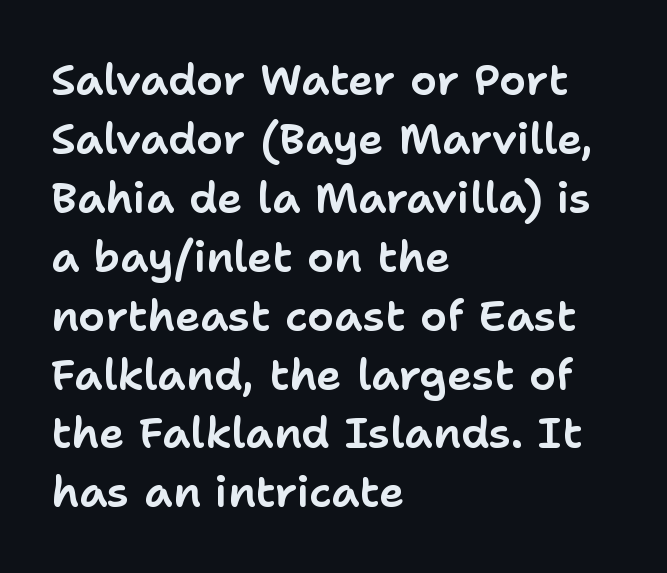
The image shows 43 px sans-serif type, upright; set left-aligned, normal line spacing (1.37x), normal letter spacing, not underlined; low stroke contrast and a medium x-height.
